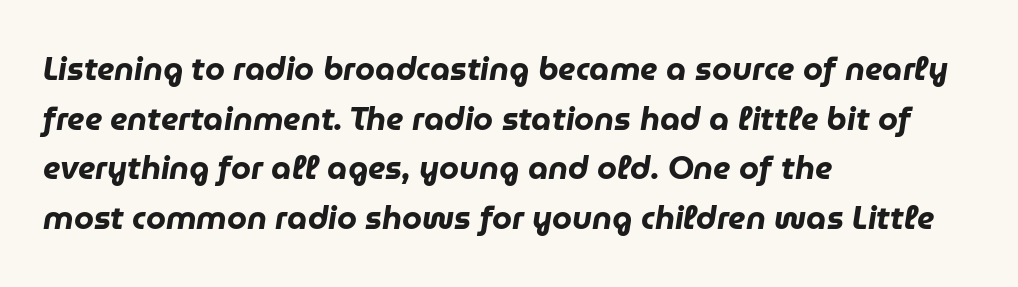
{"italic": "yes", "lean": "right", "slant_degrees": 9, "bold": "yes", "weight": "heavy", "width": "normal", "stroke_contrast": "low", "x_height": "medium", "monospaced": "no", "underline": "no", "align": "left", "line_spacing": "normal", "line_spacing_ratio": 1.55, "letter_spacing": "normal", "letter_spacing_em": 0.0, "glyph_px": 32}
